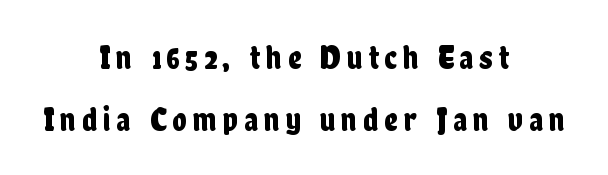
Q: Is the text italic (slanted)? A: No, it is upright.
Q: Is the typeface a serif or a sans-serif typeface? A: Sans-serif.
Q: Is the text underlined? A: No.
Q: How is the paragraph aligned? A: Centered.
Q: Width (condensed, normal, or wide)? A: Condensed.
Q: Stroke contrast? A: Low.
Q: x-height? A: Medium.
Q: Monospaced? A: No.
